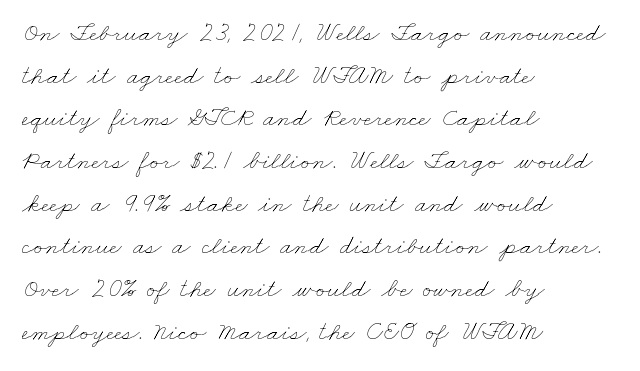
The image shows 27 px text type; set left-aligned, normal line spacing (1.58x), normal letter spacing, not underlined.
